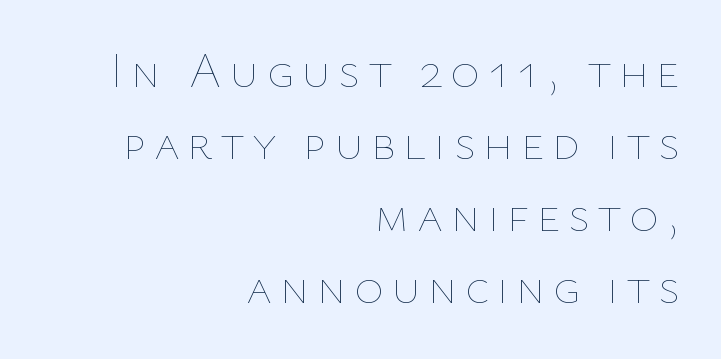
{"italic": "no", "bold": "no", "weight": "thin", "width": "normal", "stroke_contrast": "low", "x_height": "medium", "monospaced": "no", "underline": "no", "align": "right", "line_spacing": "normal", "line_spacing_ratio": 1.44, "glyph_px": 50}
